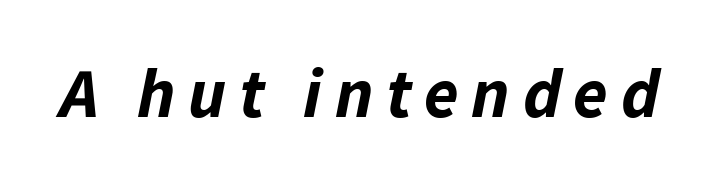
{"italic": "yes", "lean": "right", "slant_degrees": 11, "bold": "yes", "weight": "bold", "width": "normal", "stroke_contrast": "low", "x_height": "medium", "monospaced": "no", "underline": "no", "glyph_px": 70}
